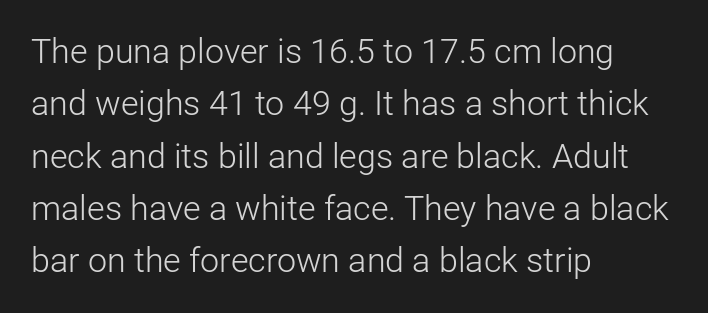
Think of a printed novel: that variable character pitch is what you see here. Compared with typical paragraphs, the rows here are spaced about the same. This is the regular roman posture of the typeface. Default kerning and tracking; the words read as compact shapes. The letters carry no serifs — their stems end cleanly without finishing strokes.
